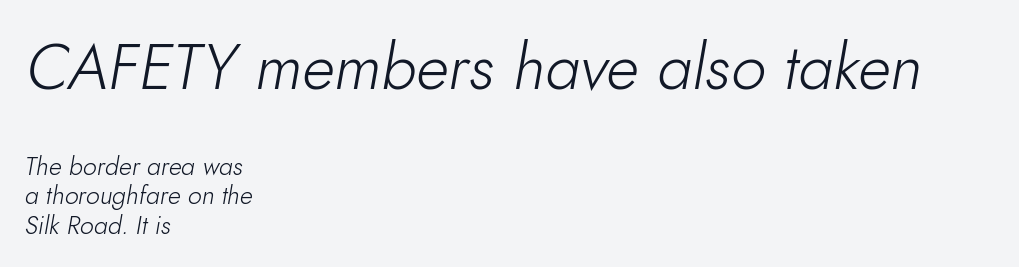
Q: Is the text bold? A: No.
Q: Is the text italic (slanted)? A: Yes, it leans right by about 10 degrees.
Q: Is the text underlined? A: No.
Q: How is the paragraph aligned? A: Left-aligned.
Q: Is the spacing between letters normal or unusually wide? A: Normal.
Q: Which block of text is set in a larger size, the first (top) or the second (bottom)? A: The first (top) one.
Q: Width (condensed, normal, or wide)? A: Normal.
Q: Stroke contrast? A: Low.
Q: x-height? A: Small.
Q: Monospaced? A: No.
